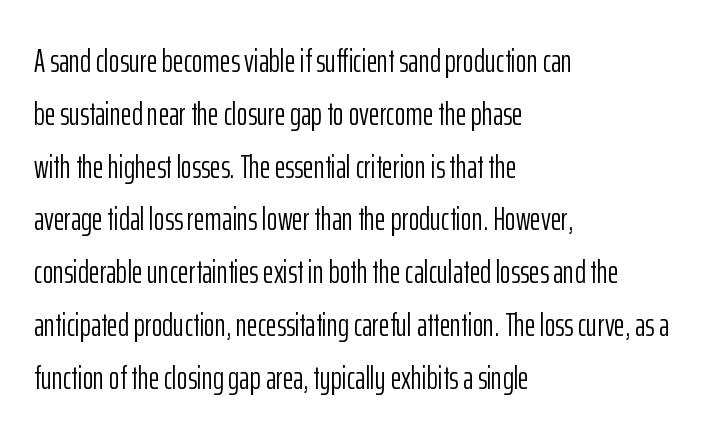
Q: Is the text bold? A: No.
Q: Is the text italic (slanted)? A: No, it is upright.
Q: Is the typeface a serif or a sans-serif typeface? A: Sans-serif.
Q: Is the text underlined? A: No.
Q: How is the paragraph aligned? A: Left-aligned.
Q: Is the spacing between letters normal or unusually wide? A: Normal.
Q: Is the spacing between lines tight, normal or loose? A: Normal.
Q: Width (condensed, normal, or wide)? A: Condensed.
Q: Stroke contrast? A: Low.
Q: x-height? A: Medium.
Q: Monospaced? A: No.
